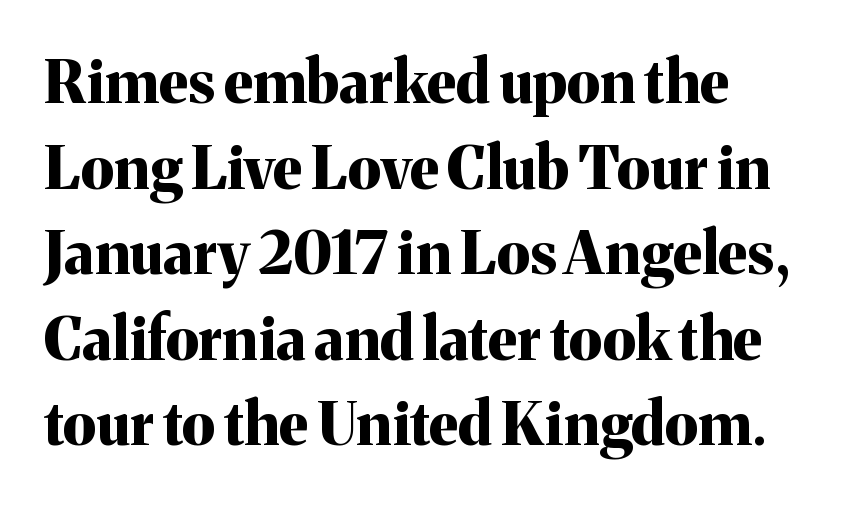
{"serif": "yes", "italic": "no", "bold": "yes", "weight": "bold", "width": "normal", "stroke_contrast": "medium", "x_height": "medium", "monospaced": "no", "underline": "no", "align": "left", "line_spacing": "normal", "line_spacing_ratio": 1.45, "letter_spacing": "normal", "letter_spacing_em": 0.0, "glyph_px": 59}
